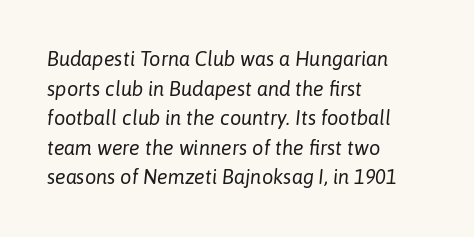
The image shows 20 px text type, italic (leaning right); set left-aligned, normal line spacing (1.48x), normal letter spacing, not underlined.
